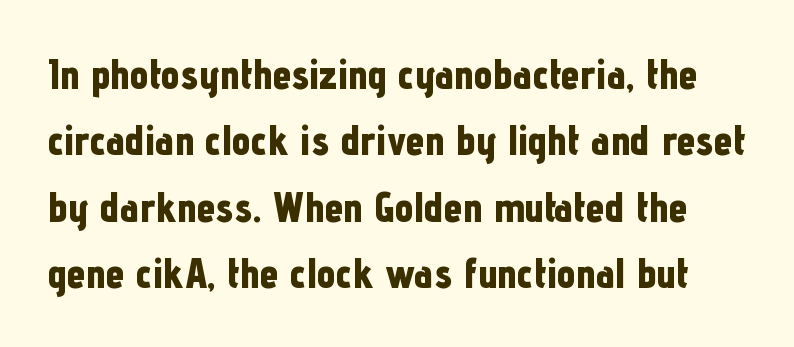
Q: Is the text bold? A: Yes.
Q: Is the text italic (slanted)? A: No, it is upright.
Q: Is the typeface a serif or a sans-serif typeface? A: Sans-serif.
Q: Is the text underlined? A: No.
Q: Is the spacing between letters normal or unusually wide? A: Normal.
Q: Is the spacing between lines tight, normal or loose? A: Normal.
Q: Width (condensed, normal, or wide)? A: Condensed.
Q: Stroke contrast? A: Low.
Q: x-height? A: Medium.
Q: Monospaced? A: No.
